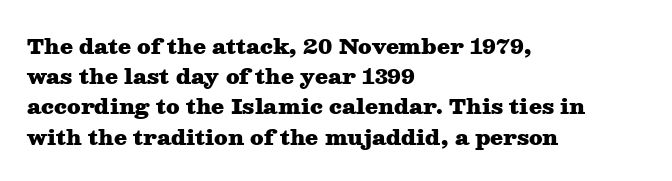
Emphasis by weight is at full strength: bold. Compared with typical body copy, the letter spacing here is the same. The passage shown is not underscored anywhere. Each new line begins a customary step beneath the previous one.
